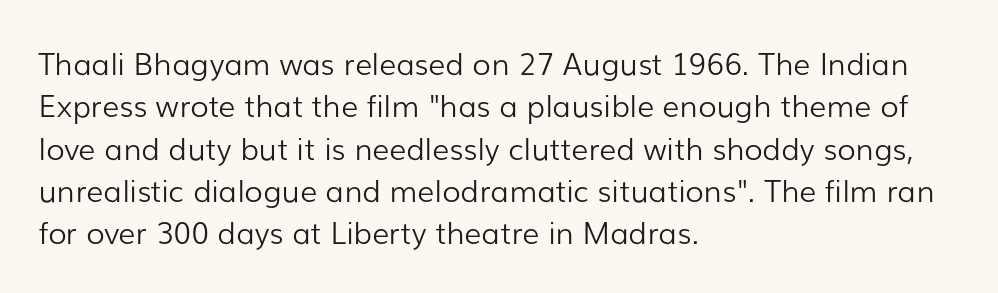
Q: Is the text bold? A: No.
Q: Is the text italic (slanted)? A: No, it is upright.
Q: Is the typeface a serif or a sans-serif typeface? A: Sans-serif.
Q: Is the text underlined? A: No.
Q: How is the paragraph aligned? A: Left-aligned.
Q: Is the spacing between letters normal or unusually wide? A: Normal.
Q: Is the spacing between lines tight, normal or loose? A: Normal.
Q: Width (condensed, normal, or wide)? A: Normal.
Q: Stroke contrast? A: Low.
Q: x-height? A: Medium.
Q: Monospaced? A: No.
